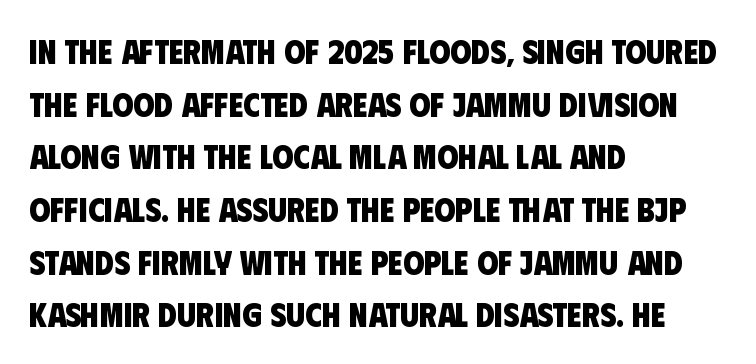
The image shows 34 px heavy, condensed sans-serif type; set left-aligned, normal line spacing (1.55x), normal letter spacing, not underlined; low stroke contrast and a large x-height.
